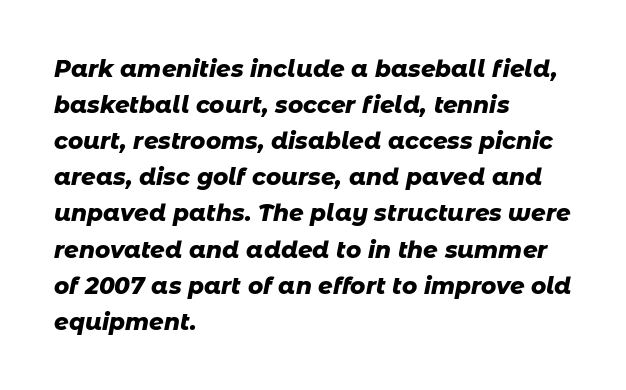
{"italic": "yes", "lean": "right", "slant_degrees": 11, "bold": "yes", "underline": "no", "align": "left", "line_spacing": "normal", "line_spacing_ratio": 1.57, "letter_spacing": "normal", "letter_spacing_em": 0.0, "glyph_px": 23}
